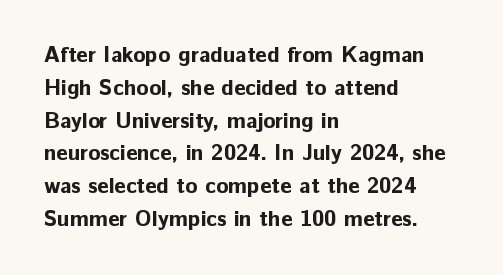
Nobody touched the tracking dial on this one. Alignment: flush left. Tall strokes in this sample are plumb rather than angled. Weight: bold.
